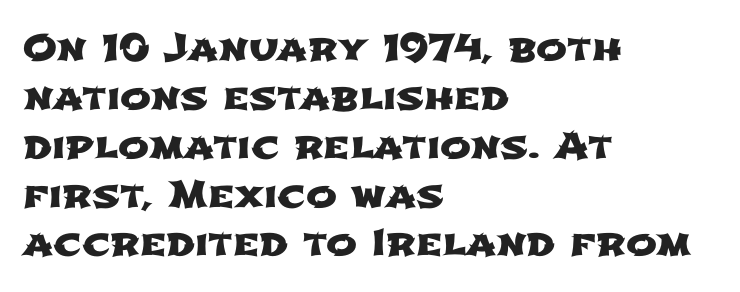
This sample has the flowing, uneven cadence of proportional lettering. The letters sit at their default tracking, neither squeezed nor spread. The rendering anchors every line to the left-hand side. This block has exactly the height ordinary leading produces. The glyphs are unaccompanied by any horizontal stroke below them. Each letter's strokes conclude bluntly, with no projecting serifs.
